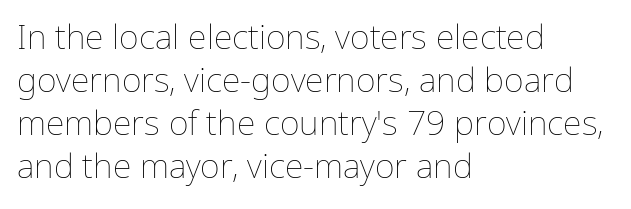
{"italic": "no", "bold": "no", "weight": "thin", "width": "normal", "stroke_contrast": "low", "x_height": "medium", "monospaced": "no", "underline": "no", "align": "left", "line_spacing": "normal", "line_spacing_ratio": 1.26, "letter_spacing": "normal", "letter_spacing_em": 0.0, "glyph_px": 34}
